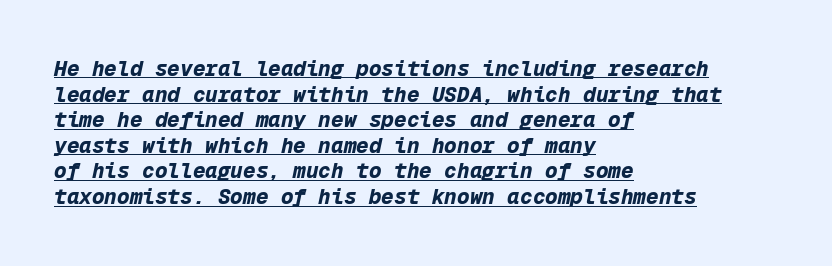
These words are printed bold, with thick strokes throughout. Compared with typical body copy, the letter spacing here is the same. Is the type slanted? Yes — the strokes lean at a clear angle. Beneath each row of characters lies a ruled line. The setting favours the left margin, as ordinary paragraphs usually do.
